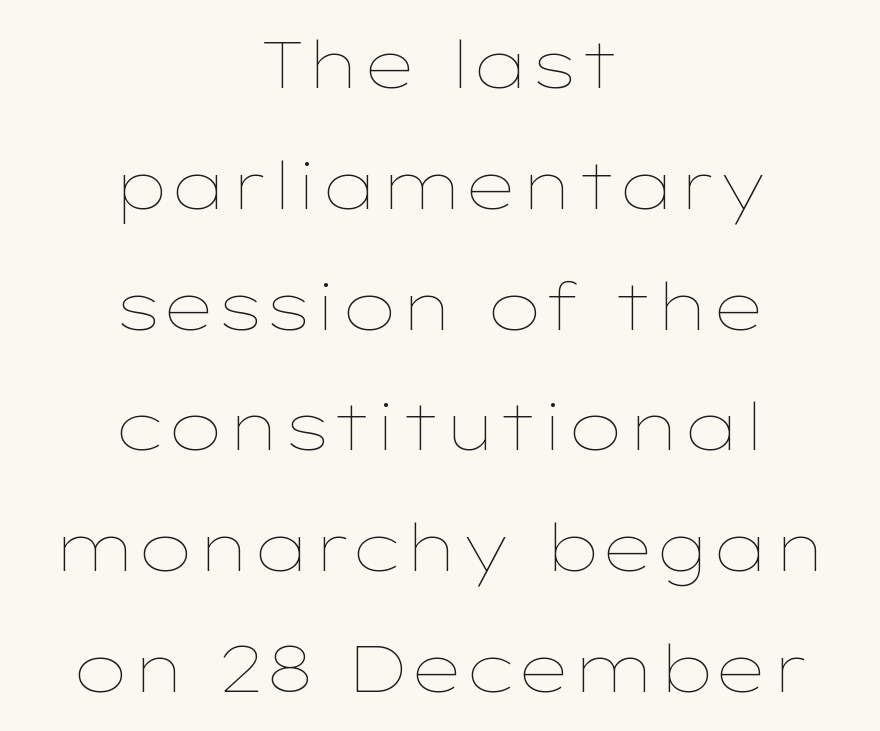
Alignment: centered. Honestly, there is no underline to notice here at all. This sample has the flowing, uneven cadence of proportional lettering. Vertical strokes here are truly vertical. You could call the tracking neutral — neither tight nor loose.
